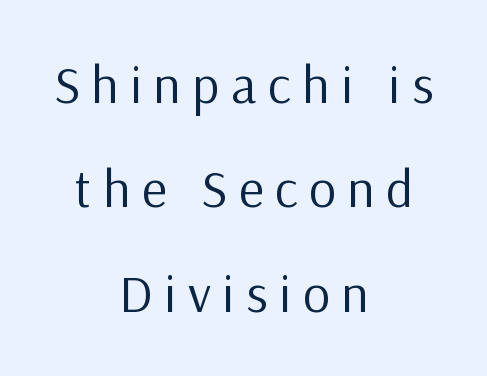
Is this a heavy cut? Hardly; it is regular or lighter. The passage shown is not underscored anywhere. A typesetter would call this heavily tracked-out type. The glyphs in this specimen are sans serif. Regarding leading, the lines here are spaced well apart. The letters advance in unequal steps, a hallmark of proportional type.
